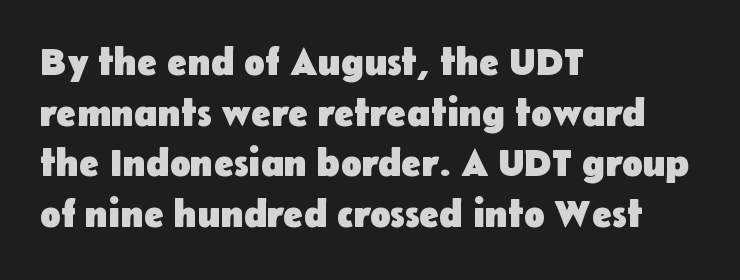
Does the weight exceed regular? Yes, all the way to bold. It's the straight-up-and-down kind of type. The baseline area is clear. Regular leading.
